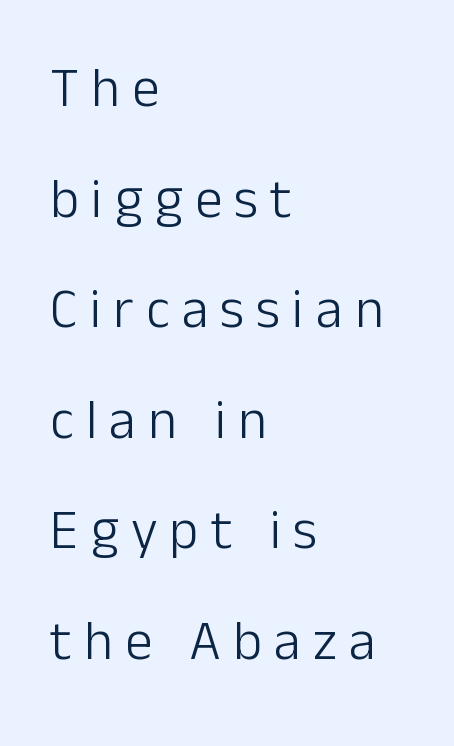
Q: Is the text bold? A: No.
Q: Is the text italic (slanted)? A: No, it is upright.
Q: Is the typeface a serif or a sans-serif typeface? A: Sans-serif.
Q: Is the text underlined? A: No.
Q: How is the paragraph aligned? A: Left-aligned.
Q: Is the spacing between letters normal or unusually wide? A: Unusually wide.
Q: Is the spacing between lines tight, normal or loose? A: Loose.
Q: Width (condensed, normal, or wide)? A: Normal.
Q: Stroke contrast? A: Low.
Q: x-height? A: Medium.
Q: Monospaced? A: No.
